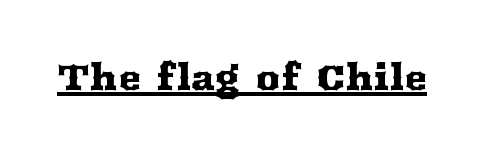
The image shows 35 px wide serif type, upright; set normal letter spacing, underlined; medium stroke contrast and a medium x-height.
